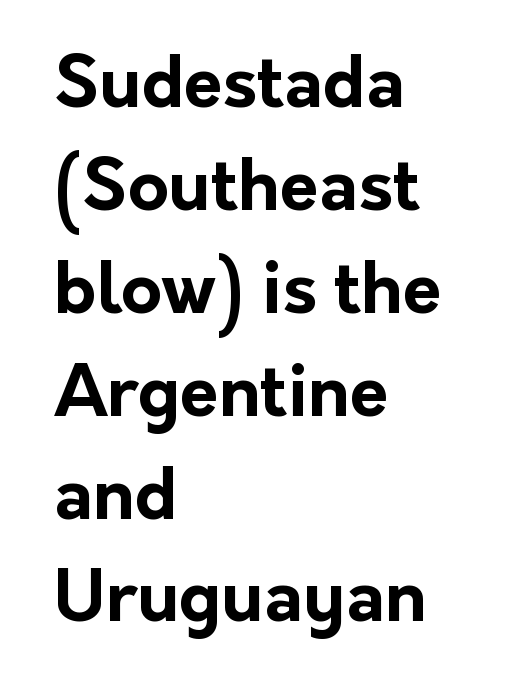
{"serif": "no", "italic": "no", "bold": "yes", "weight": "bold", "width": "normal", "stroke_contrast": "low", "x_height": "medium", "monospaced": "no", "underline": "no", "align": "left", "line_spacing": "normal", "line_spacing_ratio": 1.47, "letter_spacing": "normal", "letter_spacing_em": 0.0, "glyph_px": 70}
